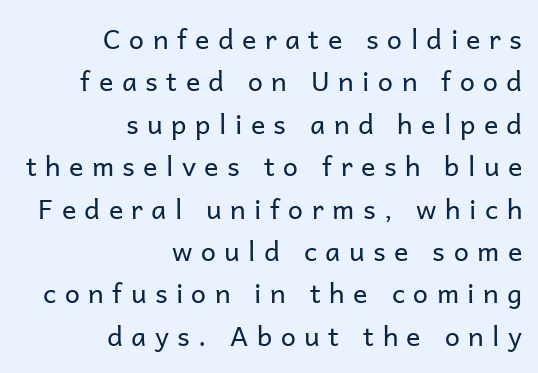
The image shows 27 px text type, upright; set right-aligned, normal line spacing (1.57x), unusually wide letter spacing (+0.31 em), not underlined.
